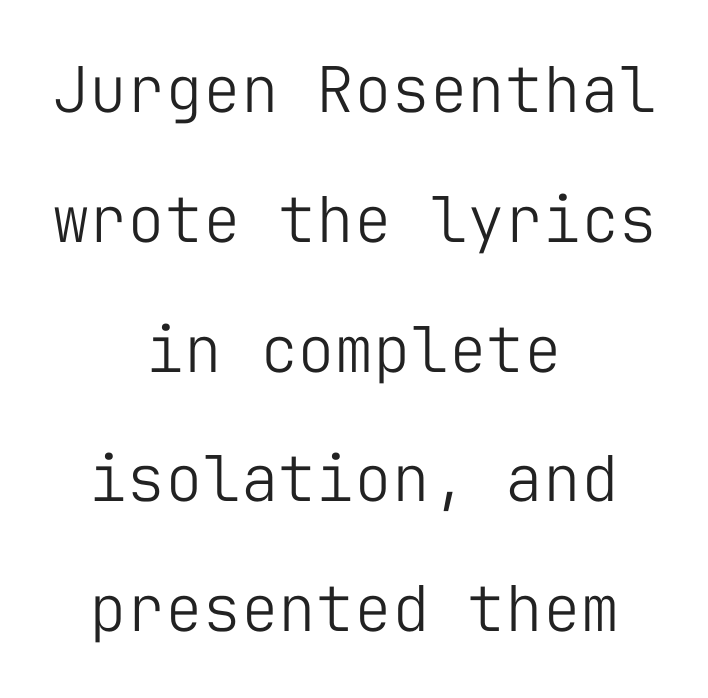
The image shows 63 px light sans-serif type, upright, monospaced; set centered, loose line spacing (2.06x), normal letter spacing, not underlined; low stroke contrast and a medium x-height.
